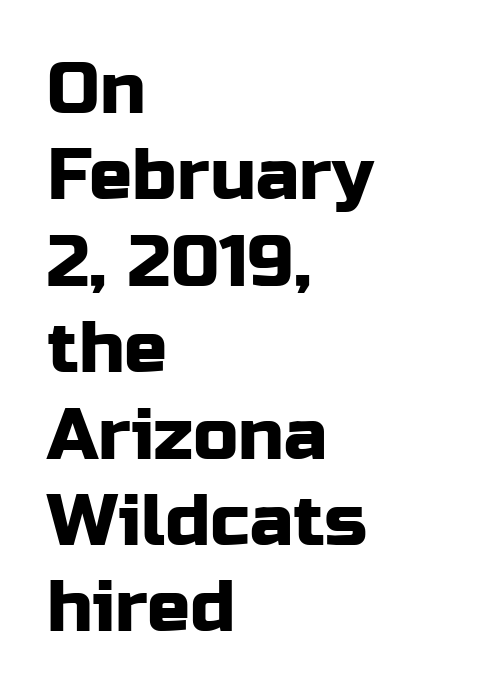
{"serif": "no", "italic": "no", "width": "normal", "stroke_contrast": "low", "x_height": "medium", "monospaced": "no", "underline": "no", "align": "left", "line_spacing_ratio": 1.2, "letter_spacing": "normal", "letter_spacing_em": 0.0, "glyph_px": 72}
